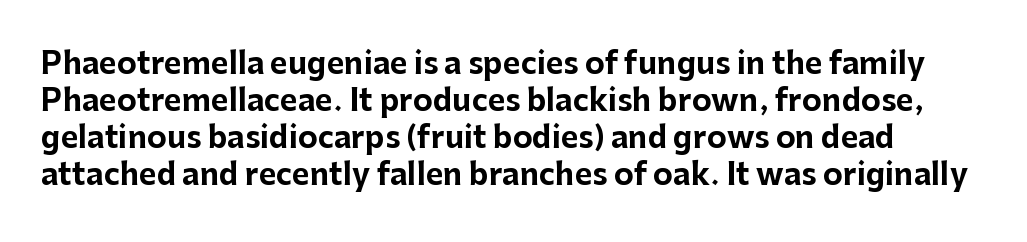
These words are printed bold, with thick strokes throughout. Lines of text with bare space underneath. Posture: vertical. The type is set solid horizontally, with unmodified tracking.
